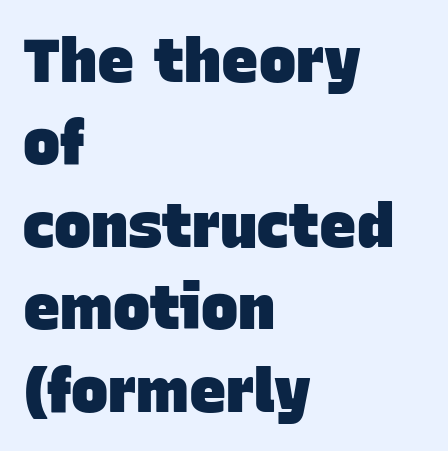
Where is the straight margin? On the left. Decoration check: the copy has no underline. Proportional: the letters do not fall into vertical columns. Tracking value appears to be zero — textbook default spacing. Note: no serifs on the glyphs.
